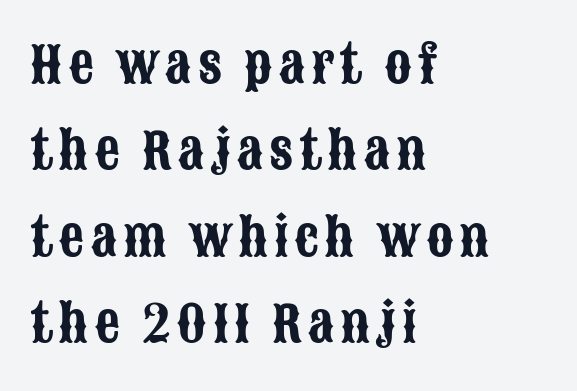
Q: Is the text italic (slanted)? A: No, it is upright.
Q: Is the typeface a serif or a sans-serif typeface? A: Sans-serif.
Q: Is the text underlined? A: No.
Q: How is the paragraph aligned? A: Left-aligned.
Q: Width (condensed, normal, or wide)? A: Condensed.
Q: Stroke contrast? A: Low.
Q: x-height? A: Large.
Q: Monospaced? A: No.
